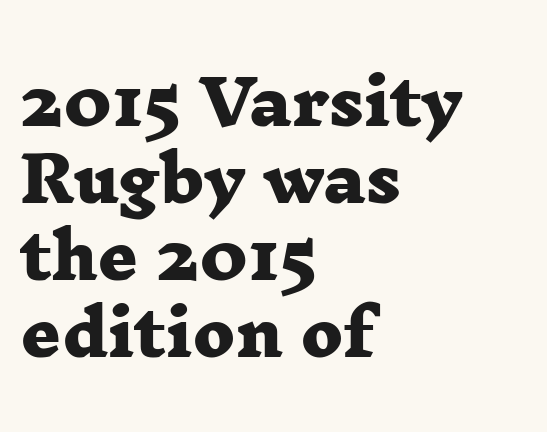
{"serif": "yes", "bold": "yes", "weight": "heavy", "width": "wide", "stroke_contrast": "low", "x_height": "medium", "monospaced": "no", "underline": "no", "align": "left", "line_spacing_ratio": 1.24, "letter_spacing": "normal", "letter_spacing_em": 0.0, "glyph_px": 62}
